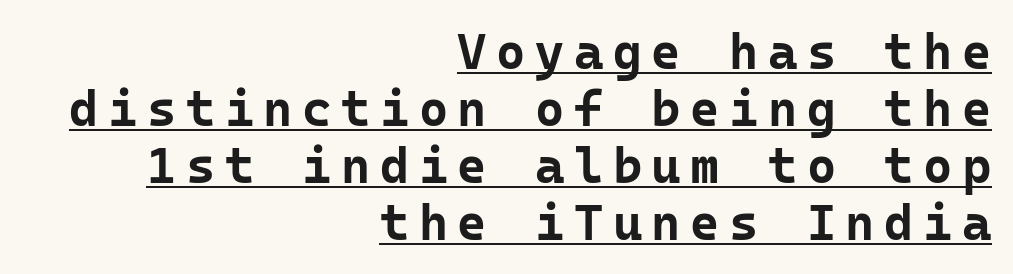
Q: Is the text bold? A: Yes.
Q: Is the text italic (slanted)? A: No, it is upright.
Q: Is the typeface a serif or a sans-serif typeface? A: Sans-serif.
Q: Is the text underlined? A: Yes.
Q: How is the paragraph aligned? A: Right-aligned.
Q: Is the spacing between lines tight, normal or loose? A: Tight.
Q: Width (condensed, normal, or wide)? A: Normal.
Q: Stroke contrast? A: Low.
Q: x-height? A: Medium.
Q: Monospaced? A: Yes.
